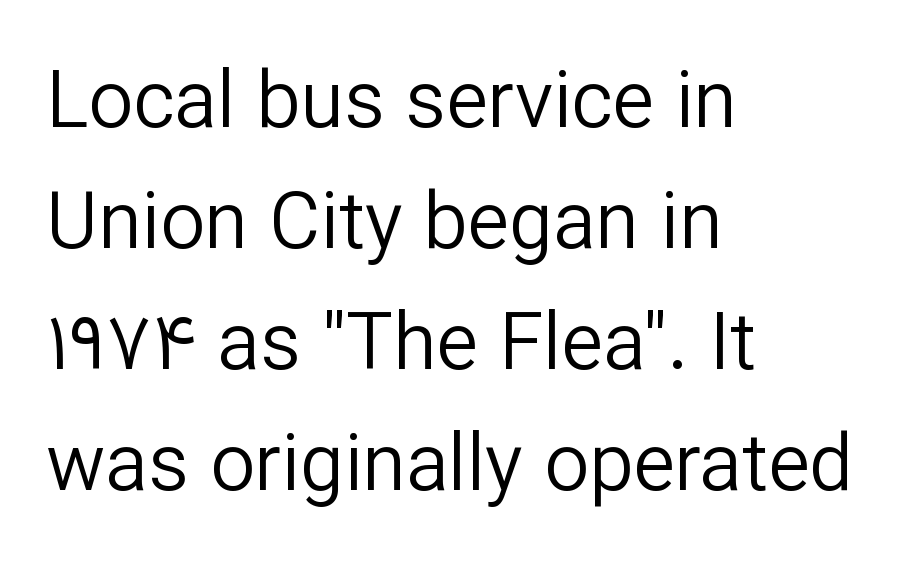
One glance says typical: line gaps are just what's usual. Nothing heavy about these letters — not bold at all. Every character sits straight up, as roman type does. The designer went with a sans here, leaving each stem footless. The glyphs are unaccompanied by any horizontal stroke below them.
